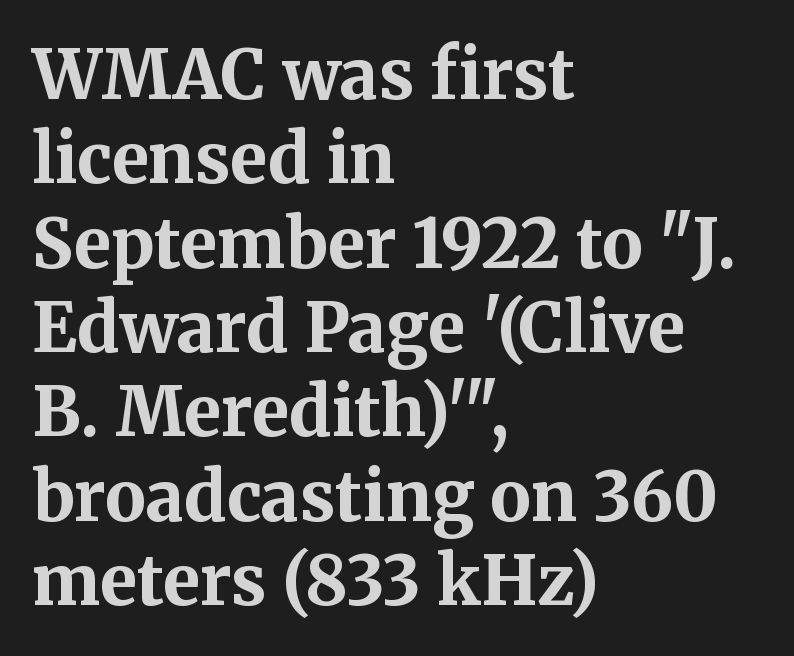
The image shows 68 px bold serif type, upright; set left-aligned, line spacing 1.24x, normal letter spacing, not underlined; medium stroke contrast and a medium x-height.
